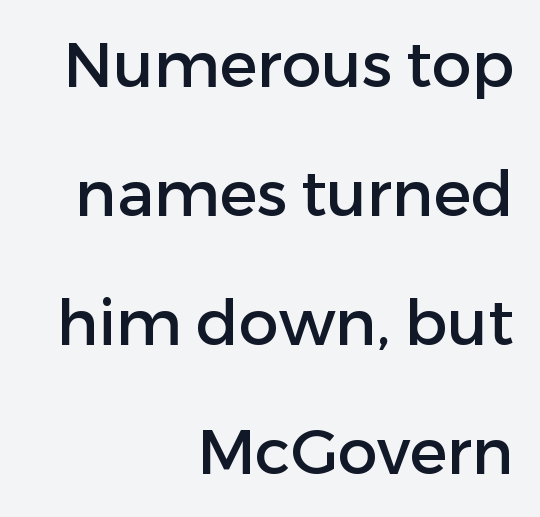
Q: Is the text italic (slanted)? A: No, it is upright.
Q: Is the typeface a serif or a sans-serif typeface? A: Sans-serif.
Q: Is the text underlined? A: No.
Q: How is the paragraph aligned? A: Right-aligned.
Q: Is the spacing between letters normal or unusually wide? A: Normal.
Q: Is the spacing between lines tight, normal or loose? A: Loose.
Q: Width (condensed, normal, or wide)? A: Normal.
Q: Stroke contrast? A: Low.
Q: x-height? A: Medium.
Q: Monospaced? A: No.
